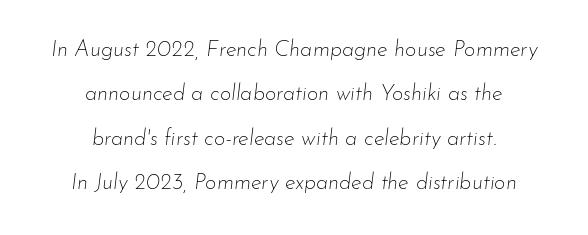
The image shows 22 px text type, italic (leaning right); set centered, loose line spacing (2.02x), normal letter spacing, not underlined.
